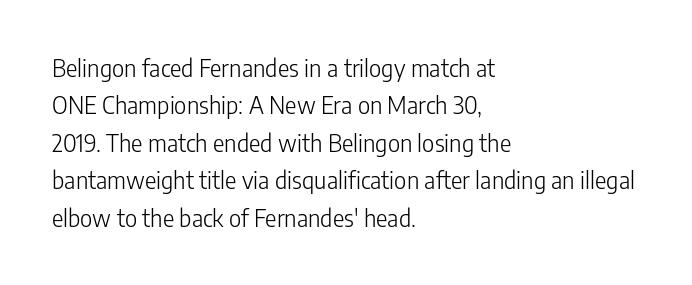
Q: Is the text bold? A: No.
Q: Is the text italic (slanted)? A: No, it is upright.
Q: Is the text underlined? A: No.
Q: How is the paragraph aligned? A: Left-aligned.
Q: Is the spacing between letters normal or unusually wide? A: Normal.
Q: Is the spacing between lines tight, normal or loose? A: Normal.
